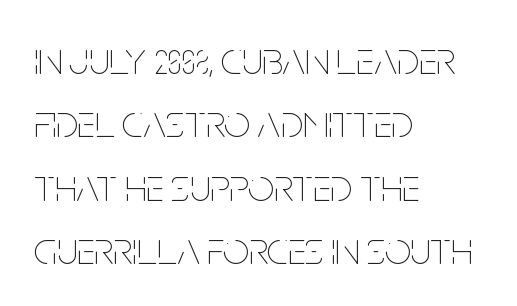
The baseline area is clear. The ragged edge is on the right, which tells us the setting is flush left. Quick note: not italic, upright. These lines sit exactly where default settings would place them. The letters advance in unequal steps, a hallmark of proportional type. The letterforms sit at book weight or below.
